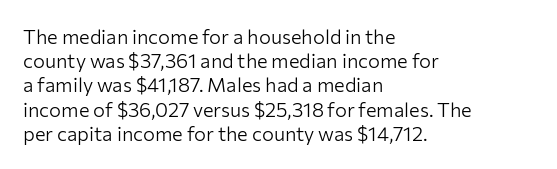
Q: Is the text bold? A: No.
Q: Is the text italic (slanted)? A: No, it is upright.
Q: Is the text underlined? A: No.
Q: How is the paragraph aligned? A: Left-aligned.
Q: Is the spacing between letters normal or unusually wide? A: Normal.
